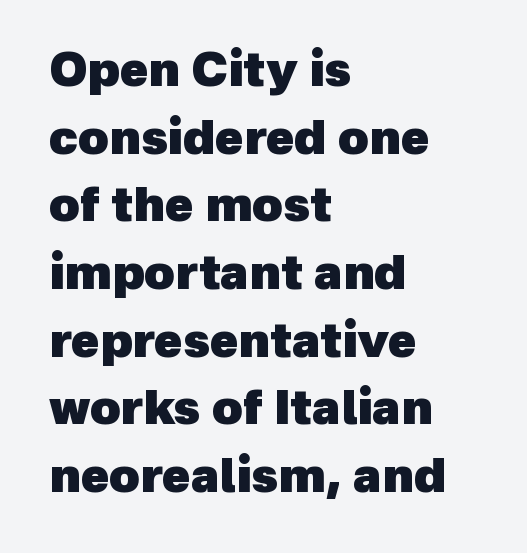
Q: Is the text bold? A: Yes.
Q: Is the typeface a serif or a sans-serif typeface? A: Sans-serif.
Q: Is the text underlined? A: No.
Q: How is the paragraph aligned? A: Left-aligned.
Q: Is the spacing between letters normal or unusually wide? A: Normal.
Q: Is the spacing between lines tight, normal or loose? A: Normal.
Q: Width (condensed, normal, or wide)? A: Normal.
Q: x-height? A: Medium.
Q: Monospaced? A: No.
